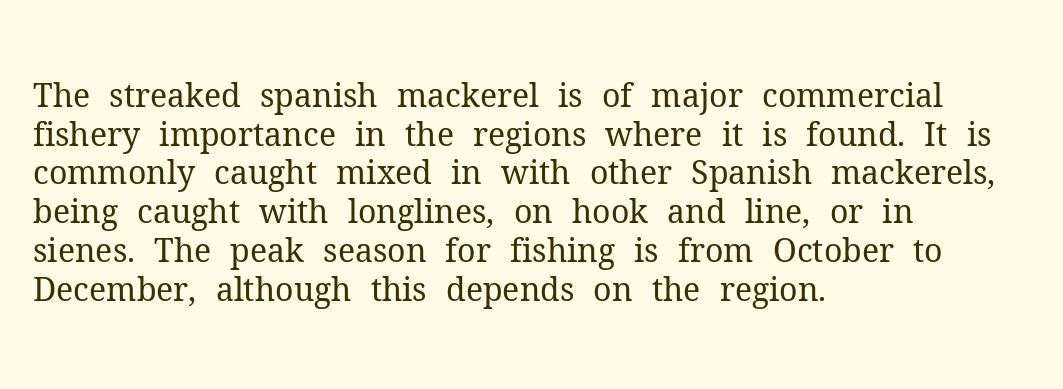
Q: Is the text bold? A: No.
Q: Is the text italic (slanted)? A: No, it is upright.
Q: Is the typeface a serif or a sans-serif typeface? A: Serif.
Q: Is the text underlined? A: No.
Q: How is the paragraph aligned? A: Left-aligned.
Q: Is the spacing between letters normal or unusually wide? A: Normal.
Q: Width (condensed, normal, or wide)? A: Normal.
Q: Stroke contrast? A: Medium.
Q: x-height? A: Medium.
Q: Monospaced? A: No.
